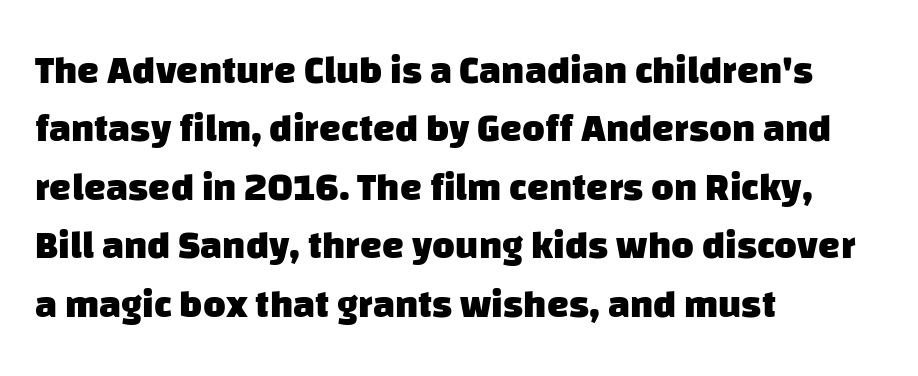
{"serif": "no", "bold": "yes", "weight": "heavy", "width": "normal", "stroke_contrast": "low", "x_height": "large", "monospaced": "no", "underline": "no", "align": "left", "line_spacing": "normal", "line_spacing_ratio": 1.5, "letter_spacing": "normal", "letter_spacing_em": 0.0, "glyph_px": 39}
